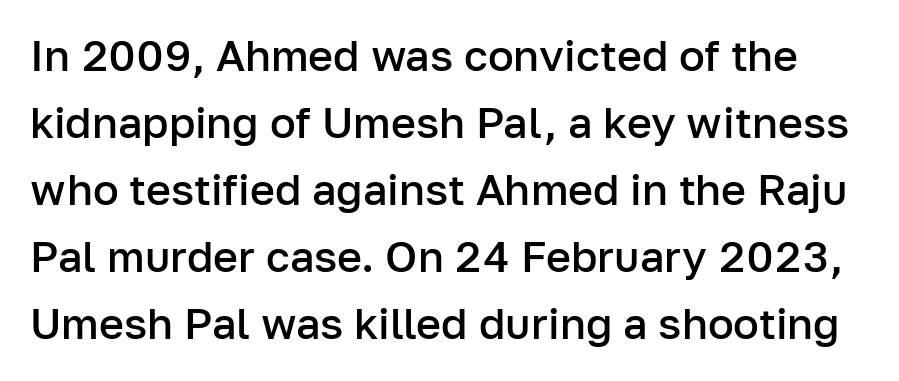
Each glyph is drawn with semibold strokes, heavier than normal yet not fully bold. Do the characters align in a grid? No, the font is proportional. Rule under the text: the space is simply empty. Examine the stroke ends and you'll find no serifs. A typesetter would call this zero additional tracking. This is the regular roman posture of the typeface.
